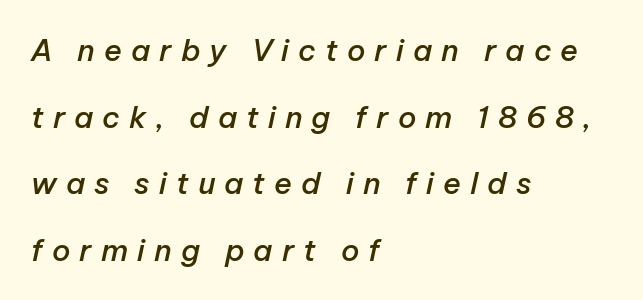
Varying glyph widths throughout — classic text-font behaviour. Display-style spreading of the glyphs; the letterfit is very open. The rendering anchors every line to the left-hand side. Anything drawn beneath the words? Only blank space.
